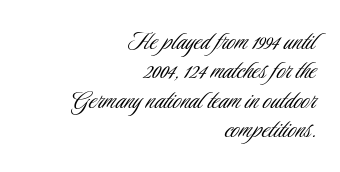
Q: Is the text bold? A: No.
Q: Is the text italic (slanted)? A: Yes.
Q: Is the typeface a serif or a sans-serif typeface? A: Sans-serif.
Q: Is the text underlined? A: No.
Q: How is the paragraph aligned? A: Right-aligned.
Q: Is the spacing between letters normal or unusually wide? A: Normal.
Q: Is the spacing between lines tight, normal or loose? A: Tight.
Q: Width (condensed, normal, or wide)? A: Condensed.
Q: Stroke contrast? A: Low.
Q: x-height? A: Small.
Q: Monospaced? A: No.
